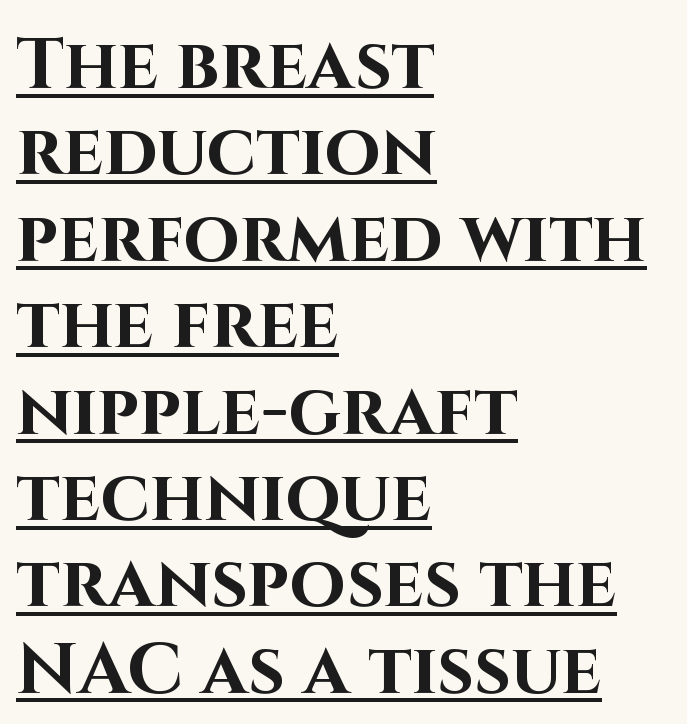
The image shows 72 px bold sans-serif type, upright; set left-aligned, line spacing 1.2x, normal letter spacing, underlined; high stroke contrast and a large x-height.
